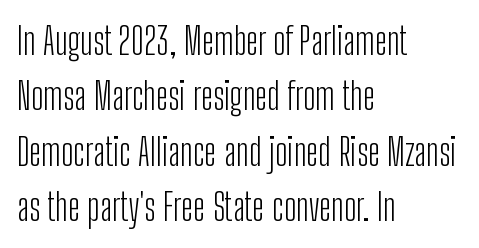
The image shows 38 px light, condensed sans-serif type, upright; set left-aligned, normal line spacing (1.46x), normal letter spacing, not underlined; low stroke contrast and a medium x-height.
